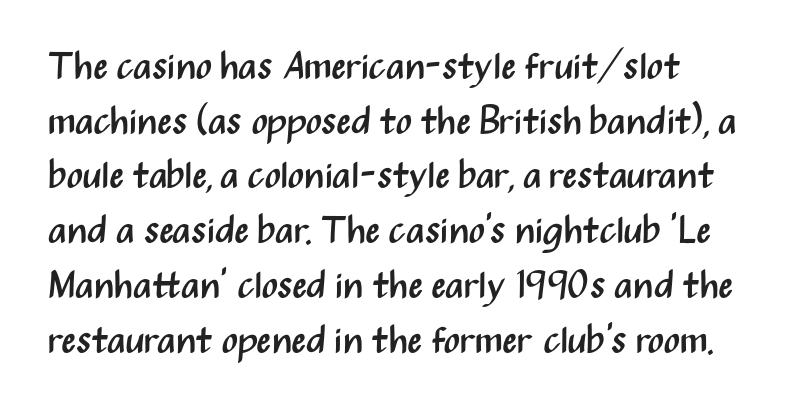
{"serif": "no", "italic": "no", "bold": "no", "weight": "regular", "width": "condensed", "stroke_contrast": "medium", "x_height": "medium", "monospaced": "no", "underline": "no", "line_spacing": "normal", "line_spacing_ratio": 1.44, "letter_spacing": "normal", "letter_spacing_em": 0.0, "glyph_px": 38}
